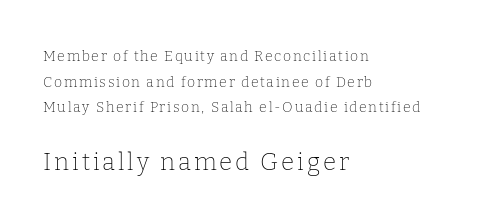
Characters remain perfectly vertical along every line. Has an underline been added? It has not. The passage shown begins with its smaller block and ends with its larger one. Is this a heavy cut? Hardly; it is regular or lighter. The compositor pushed each line to the left boundary.
